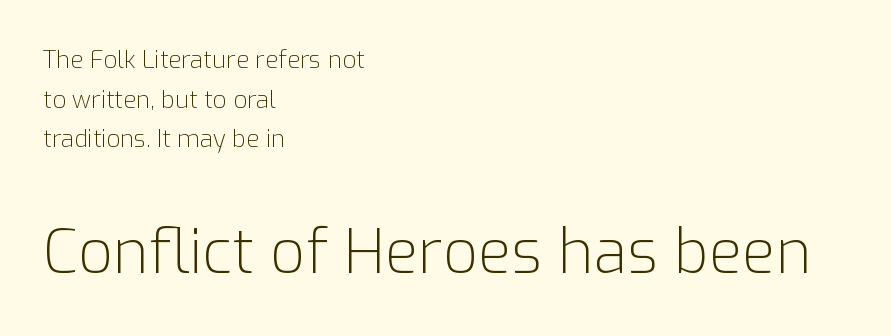
Stem width sits at or under what a default text font uses. Nope, no serifs anywhere on these letters. The passage shown is not underscored anywhere. The designer gave the closing block more size than the opening block. The paragraph has a hard left edge and a soft right edge. No italicization has been applied; the sample stays upright.
